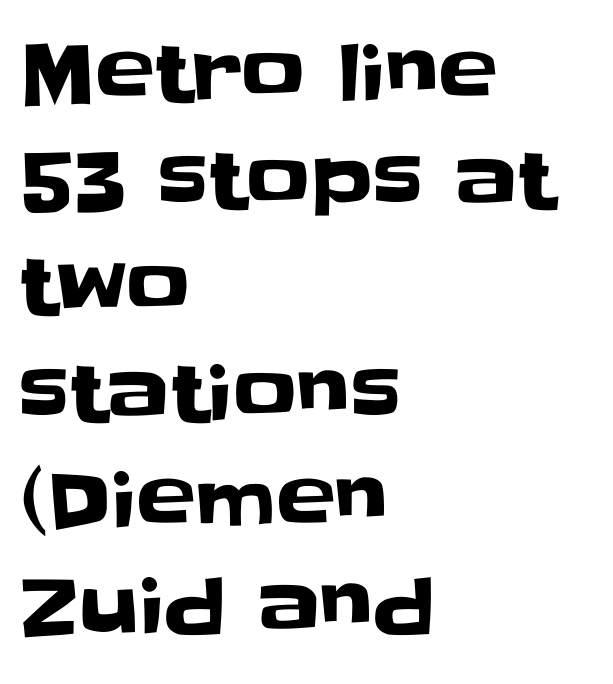
Q: Is the text italic (slanted)? A: No, it is upright.
Q: Is the typeface a serif or a sans-serif typeface? A: Sans-serif.
Q: Is the text underlined? A: No.
Q: How is the paragraph aligned? A: Left-aligned.
Q: Is the spacing between letters normal or unusually wide? A: Normal.
Q: Is the spacing between lines tight, normal or loose? A: Normal.
Q: Width (condensed, normal, or wide)? A: Normal.
Q: Stroke contrast? A: Low.
Q: x-height? A: Large.
Q: Monospaced? A: No.
